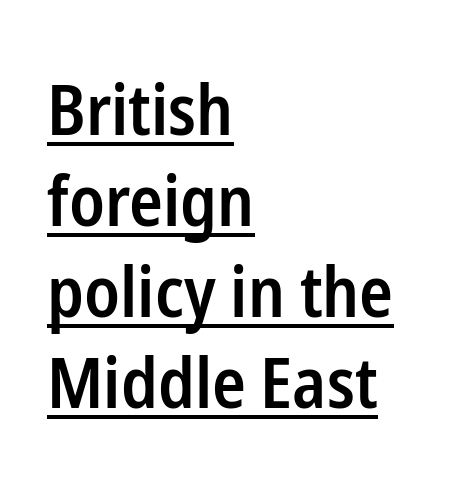
The image shows 70 px semibold, condensed sans-serif type, upright; set left-aligned, normal line spacing (1.3x), normal letter spacing, underlined; low stroke contrast and a medium x-height.
